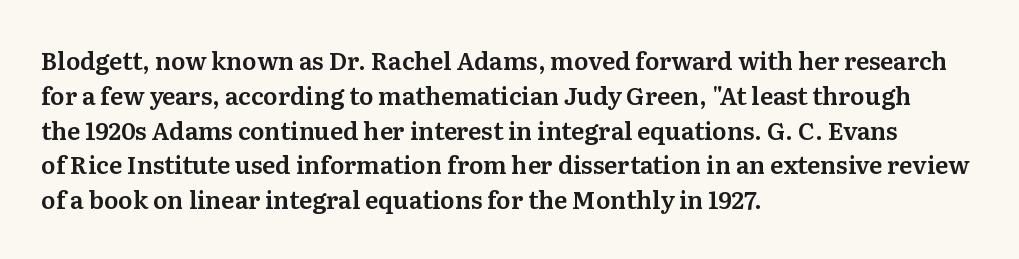
{"italic": "no", "underline": "no", "align": "left", "line_spacing": "normal", "line_spacing_ratio": 1.45, "letter_spacing": "normal", "letter_spacing_em": 0.0, "glyph_px": 24}
